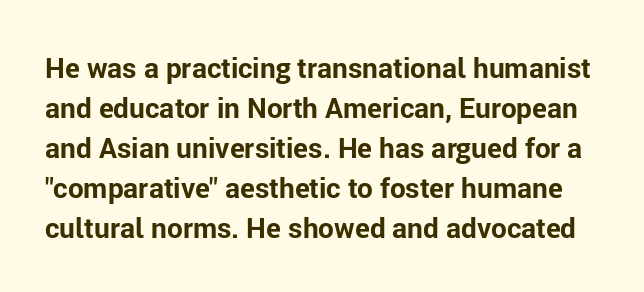
The letters carry no serifs — their stems end cleanly without finishing strokes. Unlike italic type, these characters show no tilt at all. The space between consecutive lines is moderate. Quick note: underline off. Spacing verdict: proportional, widths tailored to each character. This rendering leaves character spacing at its baseline value.
